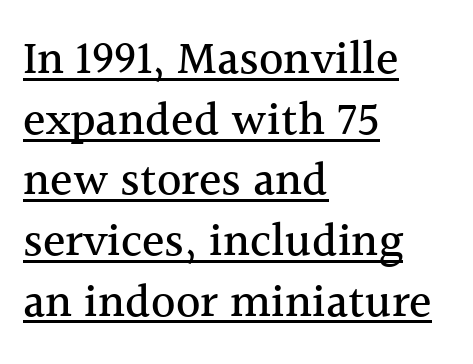
{"serif": "yes", "italic": "no", "width": "normal", "x_height": "medium", "monospaced": "no", "underline": "yes", "align": "left", "line_spacing": "normal", "line_spacing_ratio": 1.29, "letter_spacing": "normal", "letter_spacing_em": 0.0, "glyph_px": 47}
